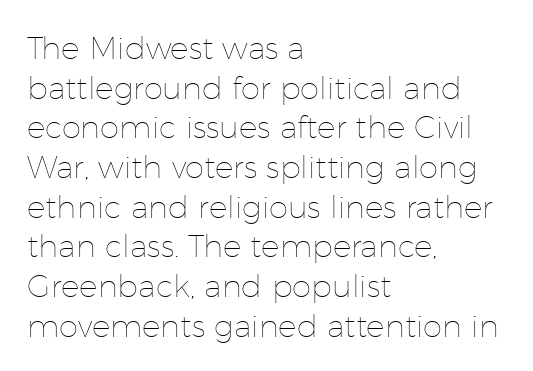
Line beginnings align vertically; line endings do not. Stroke mass is kept to a normal reading level or below. The designer left line spacing at the default. Proportional: the letters do not fall into vertical columns. Look at the tracking — it's just the regular setting, nothing added. The gap between lines stays unmarked.
